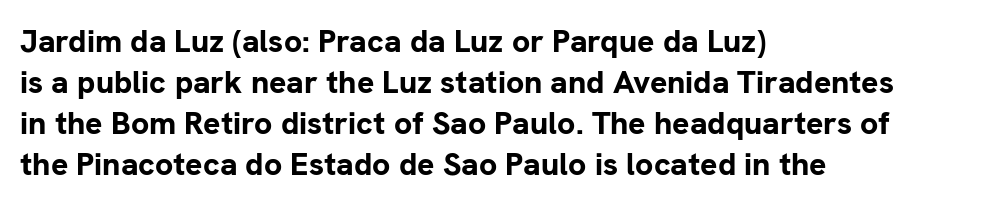
The image shows 32 px bold sans-serif type, upright; set left-aligned, normal line spacing (1.28x), normal letter spacing, not underlined; low stroke contrast and a medium x-height.
